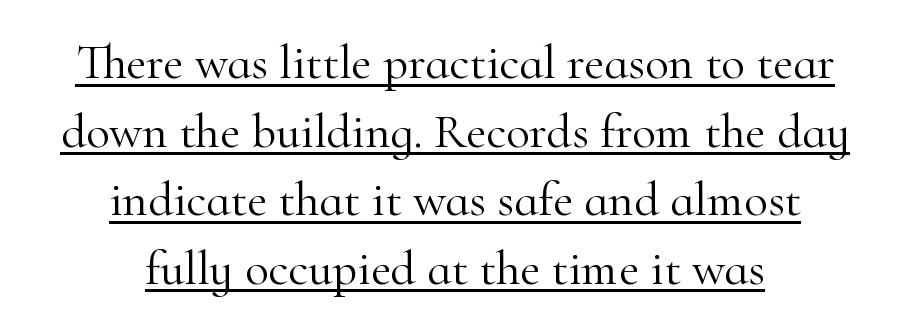
Alignment: centered. Weight class: somewhere from thin through regular. Characters follow at the spacing the type designer built in. Little horizontal feet cap the strokes, marking this as serif type. A baseline rule has been typeset under these characters. Think of a printed novel: that variable character pitch is what you see here.
